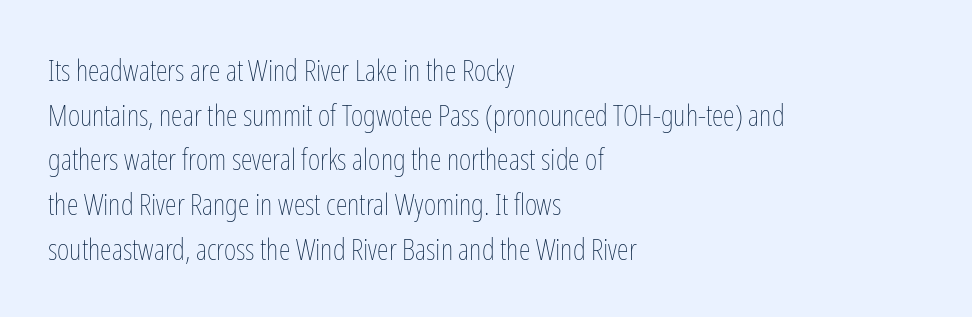
Proportional: the letters do not fall into vertical columns. Each new line begins a customary step beneath the previous one. The tracking reads as untouched default to a designer's eye. On a weight scale, this lands at 450 or below. A clean baseline with only descenders dipping below it.
